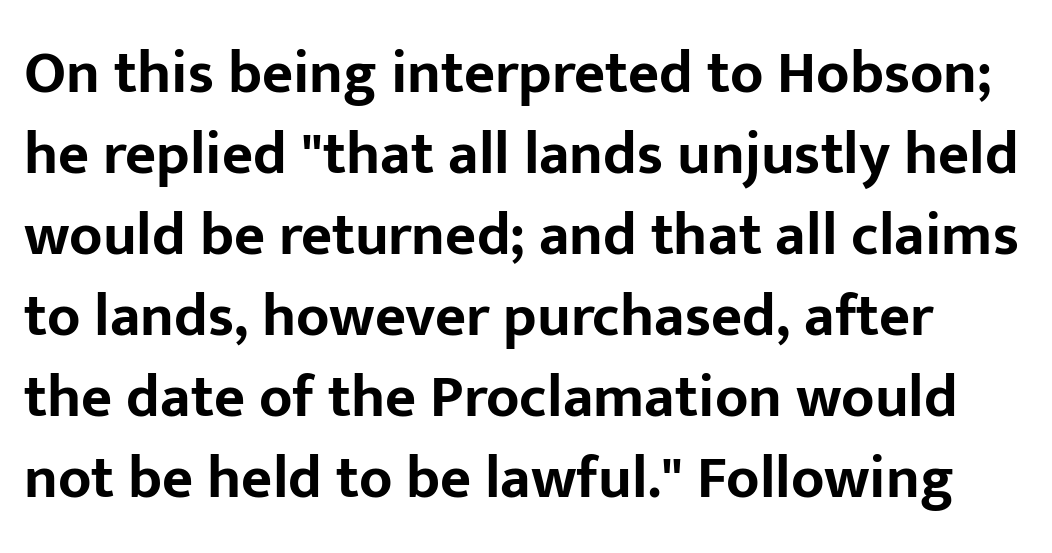
Q: Is the text bold? A: Yes.
Q: Is the text italic (slanted)? A: No, it is upright.
Q: Is the typeface a serif or a sans-serif typeface? A: Sans-serif.
Q: Is the text underlined? A: No.
Q: Is the spacing between letters normal or unusually wide? A: Normal.
Q: Is the spacing between lines tight, normal or loose? A: Normal.
Q: Width (condensed, normal, or wide)? A: Normal.
Q: Stroke contrast? A: Low.
Q: x-height? A: Medium.
Q: Monospaced? A: No.
